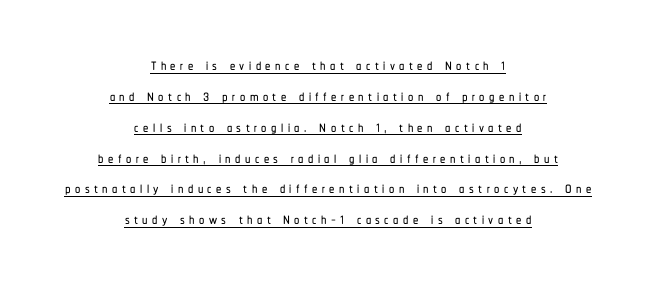
Letter spacing: wide. The typesetter has applied underlining to the passage shown. These lines are centered, leaving both edges ragged. Do the letters lean? They stand straight. Reading down the column, the eye jumps a familiar distance to each next line.
